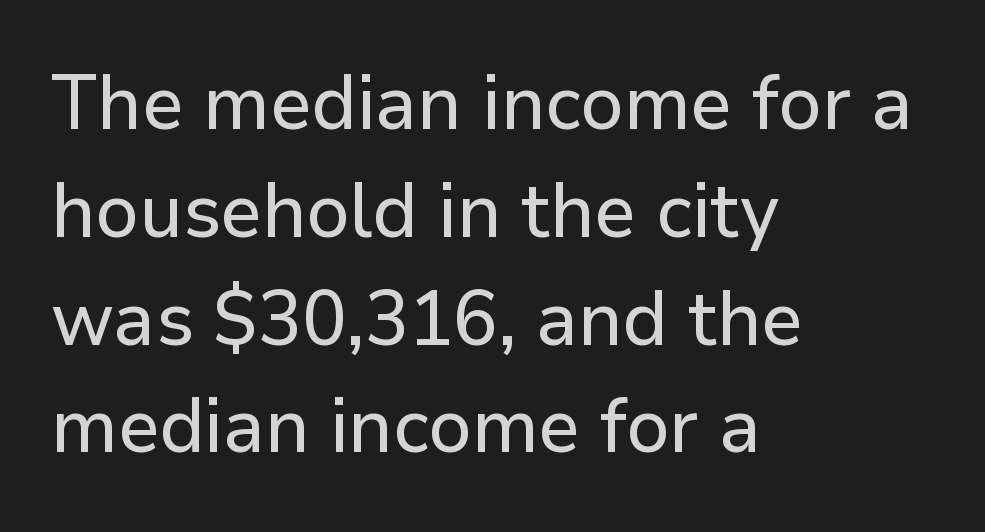
{"serif": "no", "italic": "no", "width": "normal", "stroke_contrast": "low", "x_height": "medium", "monospaced": "no", "underline": "no", "align": "left", "line_spacing": "normal", "line_spacing_ratio": 1.4, "letter_spacing": "normal", "letter_spacing_em": 0.0, "glyph_px": 77}
